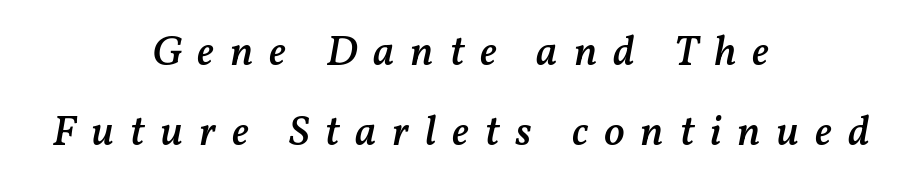
The image shows 43 px semibold type, italic (leaning right); set centered, line spacing 1.87x, unusually wide letter spacing (+0.37 em), not underlined; medium stroke contrast and a medium x-height.
